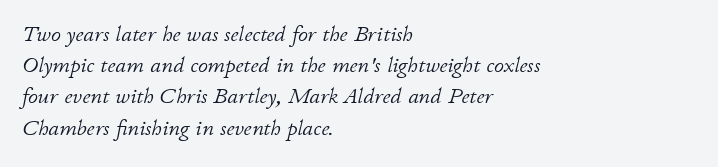
Teacher's note: observe the even left margin — that is flush-left alignment. The specimen omits any rule beneath the text block's lines. The face used here has a pronounced slope to its letters. No letter is thick-stroked: the sample isn't bold. Glyph-to-glyph distance matches everyday printed text. Horizontal bands of white between lines are of average thickness.
